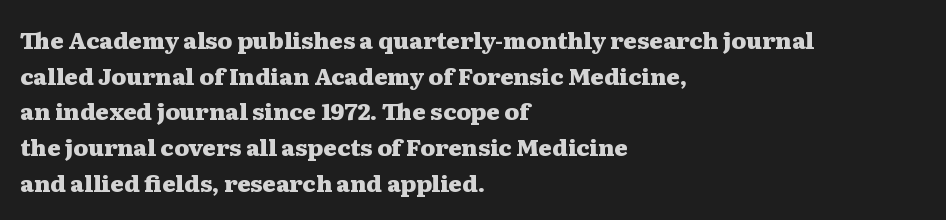
Q: Is the text bold? A: Yes.
Q: Is the text italic (slanted)? A: No, it is upright.
Q: Is the text underlined? A: No.
Q: How is the paragraph aligned? A: Left-aligned.
Q: Is the spacing between letters normal or unusually wide? A: Normal.
Q: Is the spacing between lines tight, normal or loose? A: Normal.
